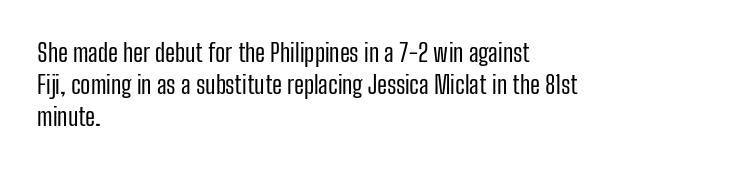
{"italic": "no", "bold": "no", "underline": "no", "align": "left", "line_spacing": "normal", "line_spacing_ratio": 1.28, "letter_spacing": "normal", "letter_spacing_em": 0.0, "glyph_px": 25}
